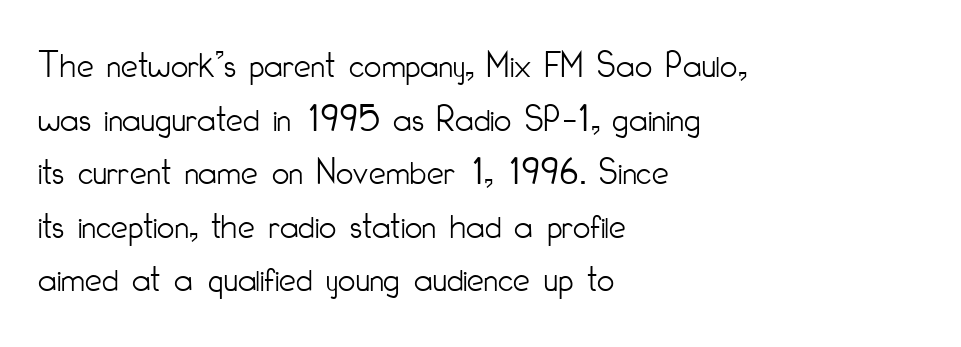
The image shows 38 px light, condensed sans-serif type, upright; set left-aligned, normal line spacing (1.41x), normal letter spacing, not underlined; low stroke contrast and a small x-height.
